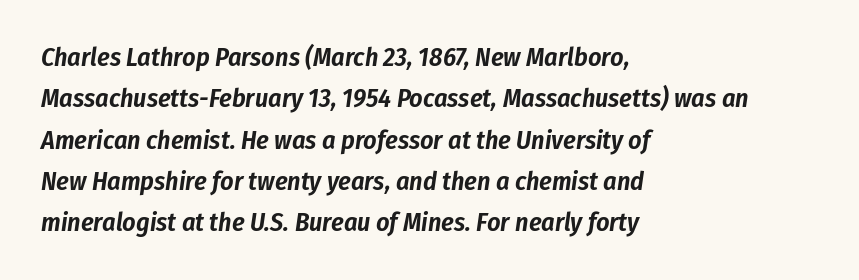
The image shows 26 px text type, italic (leaning right); set left-aligned, normal line spacing (1.59x), normal letter spacing, not underlined.
